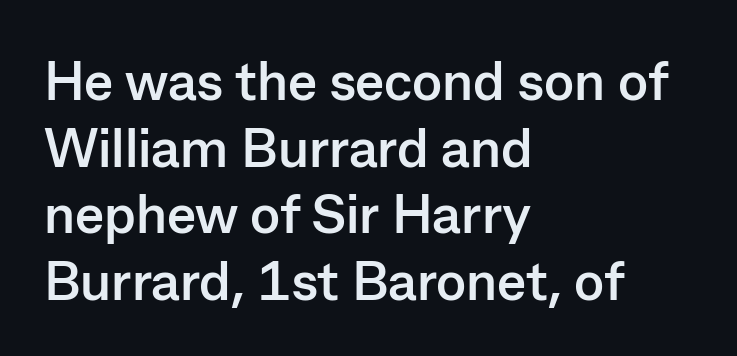
The glyphs are unaccompanied by any horizontal stroke below them. Nope, not italic — everything's standing straight. Heavy-handed strokes throughout: this text is bold. You can tell from the bare stems that sans-serif type was used. The passage shown is typed in a proportional face where columns would drift. The face used here is rendered with its standard letterfit.
